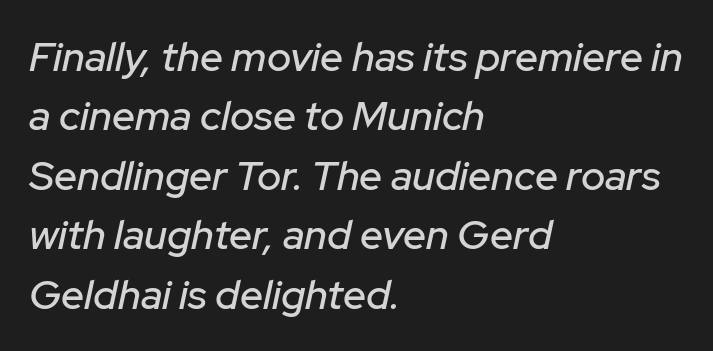
Q: Is the text italic (slanted)? A: Yes, it leans right by about 12 degrees.
Q: Is the text underlined? A: No.
Q: How is the paragraph aligned? A: Left-aligned.
Q: Is the spacing between letters normal or unusually wide? A: Normal.
Q: Is the spacing between lines tight, normal or loose? A: Normal.
Q: Width (condensed, normal, or wide)? A: Normal.
Q: Stroke contrast? A: Low.
Q: x-height? A: Medium.
Q: Monospaced? A: No.
